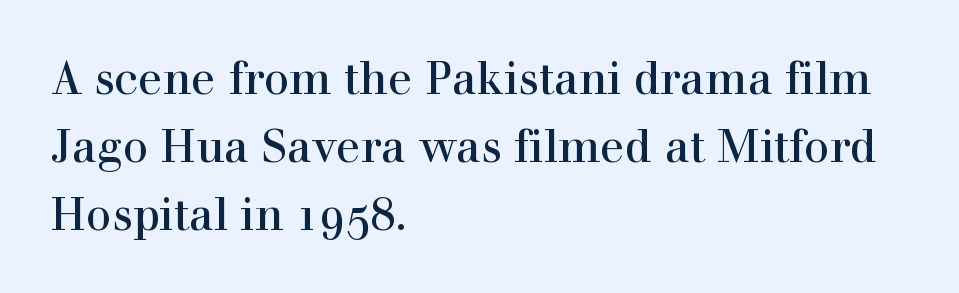
The image shows 45 px serif type, upright; set left-aligned, normal line spacing (1.51x), normal letter spacing, not underlined; a medium x-height.
